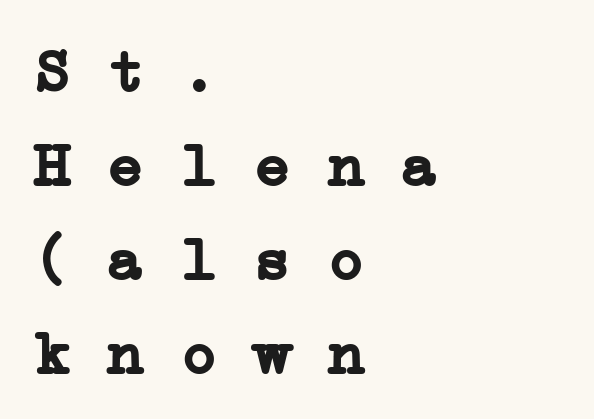
{"serif": "yes", "bold": "yes", "weight": "semibold", "width": "wide", "stroke_contrast": "low", "x_height": "medium", "monospaced": "yes", "underline": "no", "align": "left", "line_spacing": "normal", "line_spacing_ratio": 1.54, "letter_spacing": "normal", "letter_spacing_em": 0.0, "glyph_px": 61}
